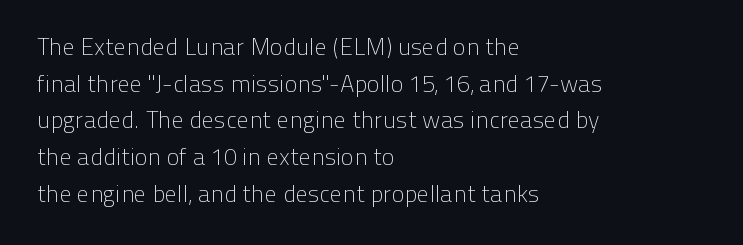
Standard letterfit; no display-style spreading of the glyphs. No chunkiness to these letters — they're not bold. This is roman type, the default non-slanted kind. Does the copy run flush right? No — it runs flush left.
